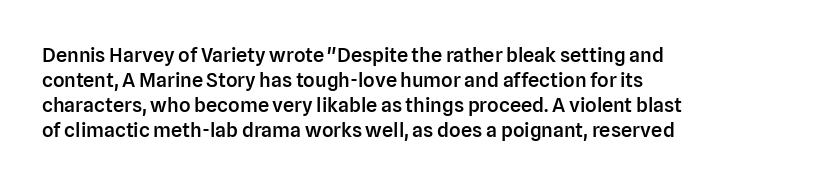
Where is the straight margin? On the left. Each glyph is drawn with semibold strokes, heavier than normal yet not fully bold. The passage shown is not underscored anywhere. Whoever set this chose a conventional vertical rhythm. Upright lettering throughout.
